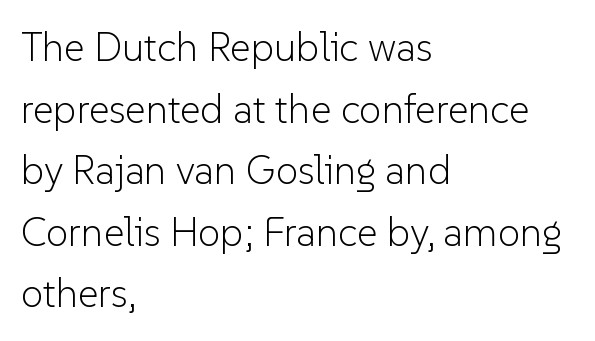
{"serif": "no", "italic": "no", "bold": "no", "weight": "light", "width": "normal", "stroke_contrast": "low", "x_height": "medium", "monospaced": "no", "underline": "no", "align": "left", "line_spacing": "normal", "line_spacing_ratio": 1.54, "letter_spacing": "normal", "letter_spacing_em": 0.0, "glyph_px": 40}
